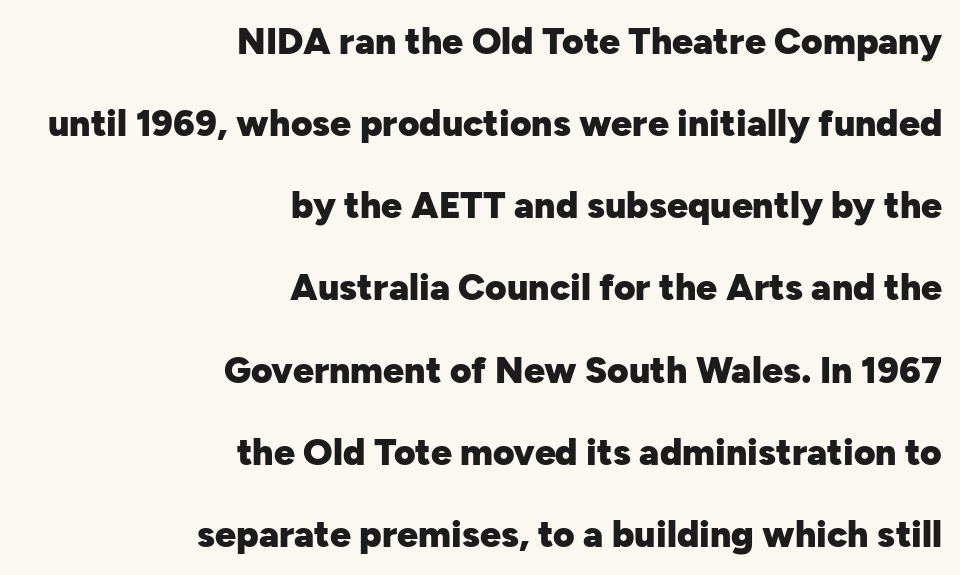
{"serif": "no", "italic": "no", "bold": "yes", "weight": "heavy", "width": "normal", "stroke_contrast": "low", "x_height": "medium", "monospaced": "no", "underline": "no", "align": "right", "line_spacing": "loose", "line_spacing_ratio": 2.22, "letter_spacing": "normal", "letter_spacing_em": 0.0, "glyph_px": 37}
